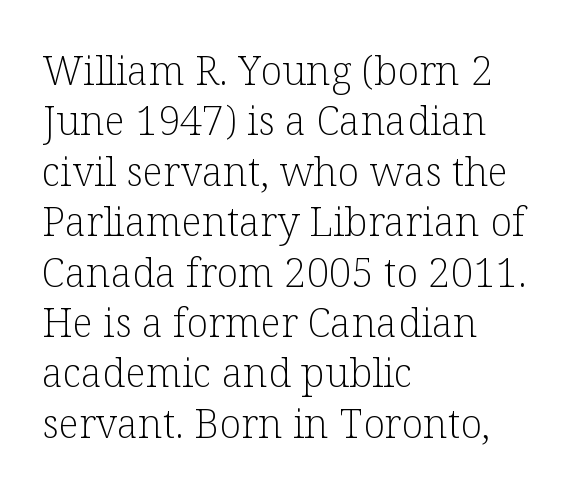
Q: Is the text bold? A: No.
Q: Is the text italic (slanted)? A: No, it is upright.
Q: Is the typeface a serif or a sans-serif typeface? A: Serif.
Q: Is the text underlined? A: No.
Q: How is the paragraph aligned? A: Left-aligned.
Q: Is the spacing between letters normal or unusually wide? A: Normal.
Q: Is the spacing between lines tight, normal or loose? A: Normal.
Q: Width (condensed, normal, or wide)? A: Normal.
Q: Stroke contrast? A: Low.
Q: x-height? A: Medium.
Q: Monospaced? A: No.
